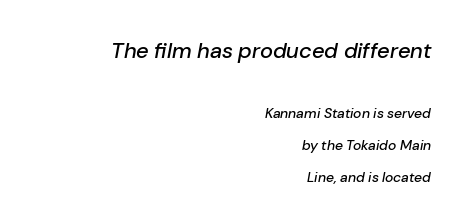
{"italic": "yes", "lean": "right", "slant_degrees": 10, "underline": "no", "align": "right", "line_spacing": "loose", "line_spacing_ratio": 2.28, "letter_spacing": "normal", "letter_spacing_em": 0.0, "larger_block": "first", "size_ratio": 1.57, "glyph_px": 22}
